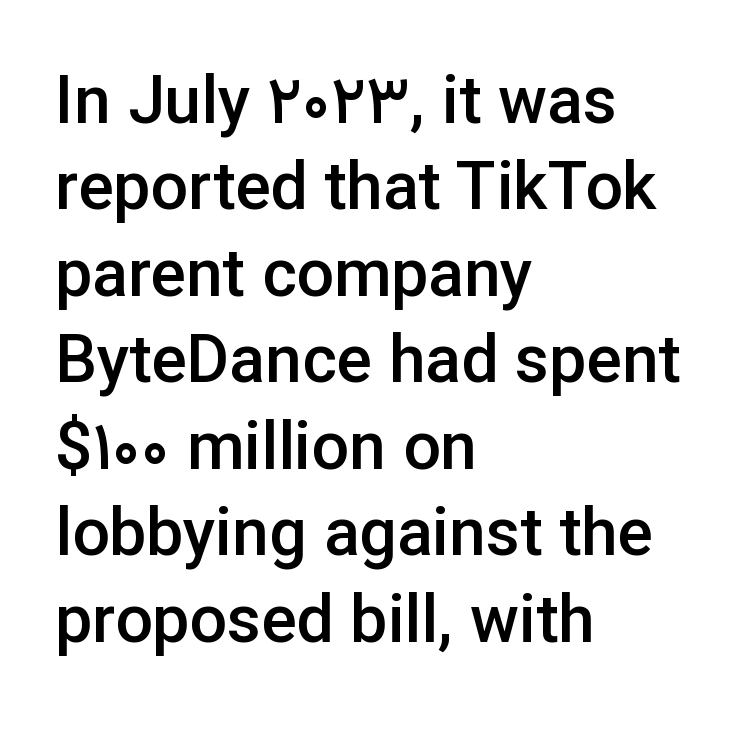
Q: Is the text bold? A: Semi-bold.
Q: Is the text italic (slanted)? A: No, it is upright.
Q: Is the typeface a serif or a sans-serif typeface? A: Sans-serif.
Q: Is the text underlined? A: No.
Q: How is the paragraph aligned? A: Left-aligned.
Q: Is the spacing between letters normal or unusually wide? A: Normal.
Q: Is the spacing between lines tight, normal or loose? A: Normal.
Q: Width (condensed, normal, or wide)? A: Normal.
Q: Stroke contrast? A: Low.
Q: x-height? A: Medium.
Q: Monospaced? A: No.
